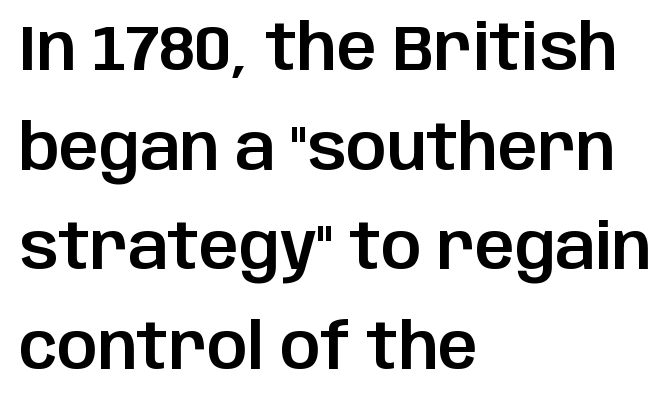
Unmarked baselines from the first word to the last. The type is set solid horizontally, with unmodified tracking. Style check: upright. The passage shown is typeset with a sans-serif family. Baseline-to-baseline distance is the conventional proportion of letter height.
